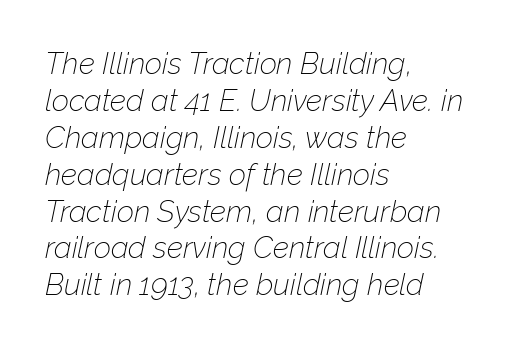
Spacing verdict: proportional, widths tailored to each character. In terms of posture, this sample is oblique. Is the stroke heavy? The answer is a plain regular-or-lighter. Default kerning and tracking; the words read as compact shapes. In CSS terms this would be text-align: left.
